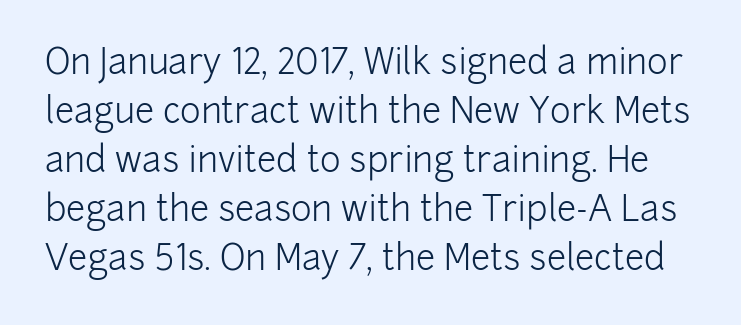
Q: Is the text bold? A: No.
Q: Is the text italic (slanted)? A: No, it is upright.
Q: Is the typeface a serif or a sans-serif typeface? A: Sans-serif.
Q: Is the text underlined? A: No.
Q: Is the spacing between letters normal or unusually wide? A: Normal.
Q: Is the spacing between lines tight, normal or loose? A: Normal.
Q: Width (condensed, normal, or wide)? A: Normal.
Q: Stroke contrast? A: Low.
Q: x-height? A: Medium.
Q: Monospaced? A: No.
